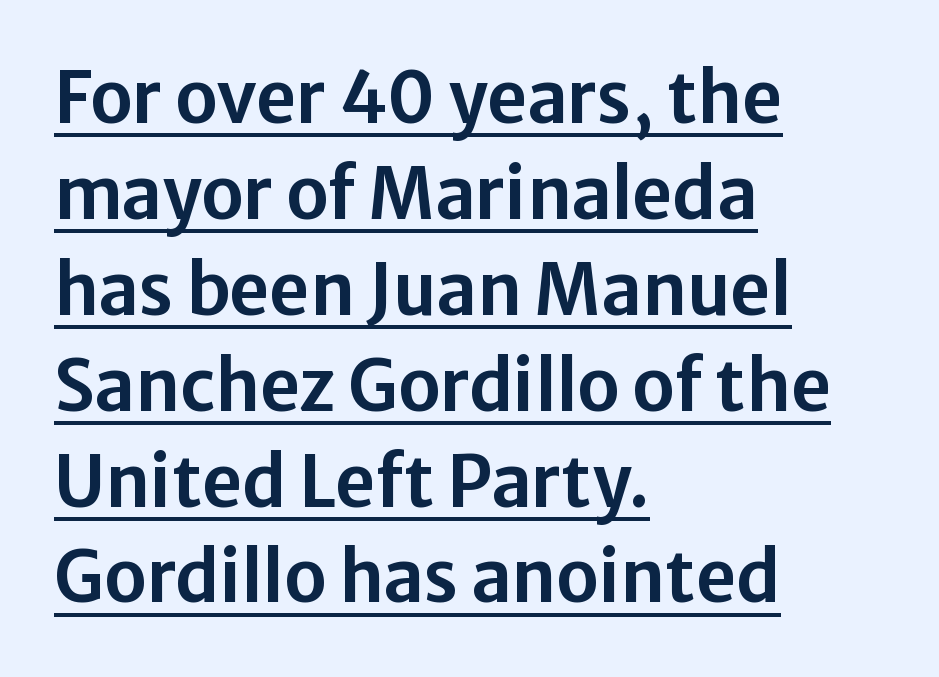
The rendering uses a moderate line-height, typical for paragraphs. The rendered words wear a rule along their underside. Here the designer chose a conventional face with non-uniform glyph widths. Typeset ragged right — the left edge is the straight one. What kind of face is this? One without serifs — a sans.
